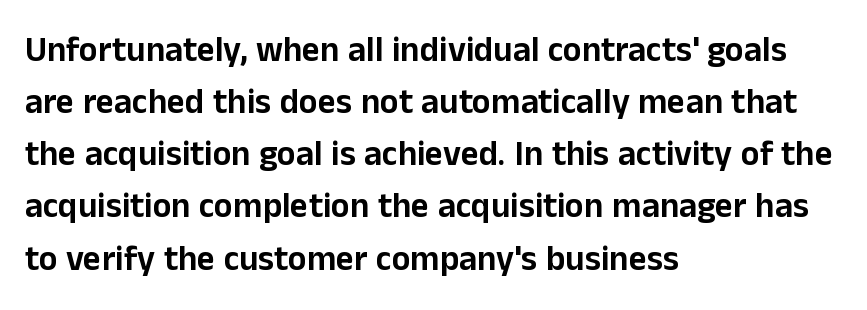
Q: Is the text italic (slanted)? A: No, it is upright.
Q: Is the typeface a serif or a sans-serif typeface? A: Sans-serif.
Q: Is the text underlined? A: No.
Q: How is the paragraph aligned? A: Left-aligned.
Q: Is the spacing between letters normal or unusually wide? A: Normal.
Q: Is the spacing between lines tight, normal or loose? A: Normal.
Q: Width (condensed, normal, or wide)? A: Normal.
Q: Stroke contrast? A: Low.
Q: x-height? A: Medium.
Q: Monospaced? A: No.
